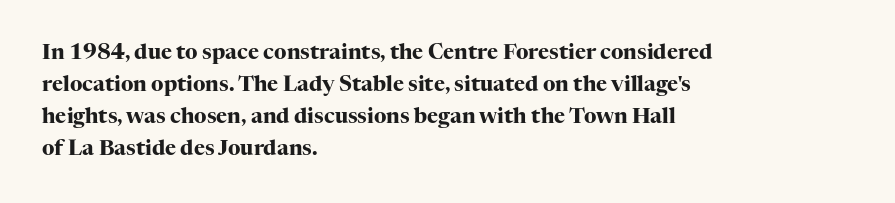
{"italic": "no", "bold": "yes", "underline": "no", "align": "left", "line_spacing": "normal", "line_spacing_ratio": 1.53, "letter_spacing": "normal", "letter_spacing_em": 0.0, "glyph_px": 21}
